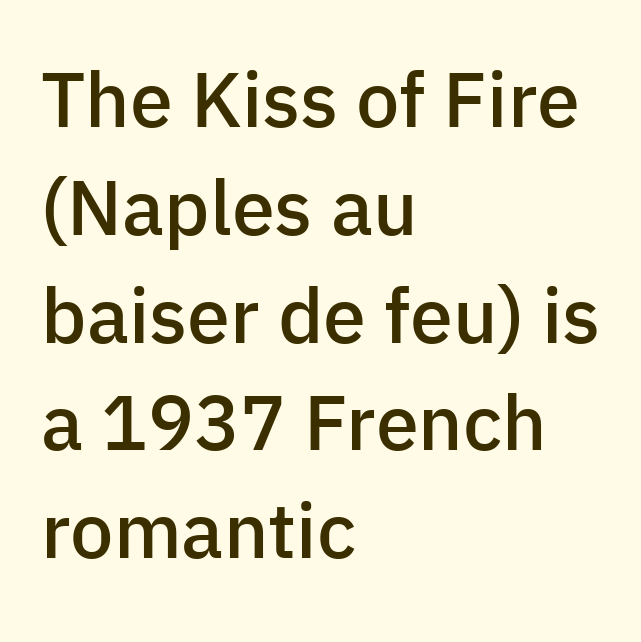
{"serif": "no", "italic": "no", "bold": "semi", "weight": "semibold", "width": "normal", "stroke_contrast": "low", "x_height": "medium", "monospaced": "no", "underline": "no", "align": "left", "line_spacing": "normal", "line_spacing_ratio": 1.4, "letter_spacing": "normal", "letter_spacing_em": 0.0, "glyph_px": 77}
